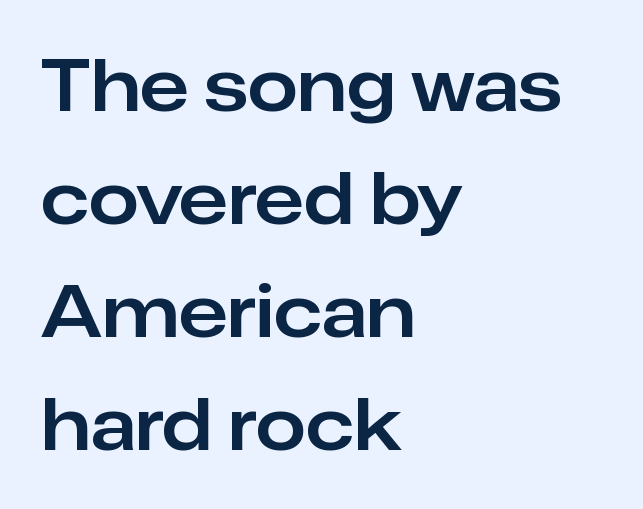
{"serif": "no", "italic": "no", "width": "normal", "stroke_contrast": "low", "x_height": "medium", "monospaced": "no", "underline": "no", "align": "left", "line_spacing": "normal", "line_spacing_ratio": 1.57, "letter_spacing": "normal", "letter_spacing_em": 0.0, "glyph_px": 72}
